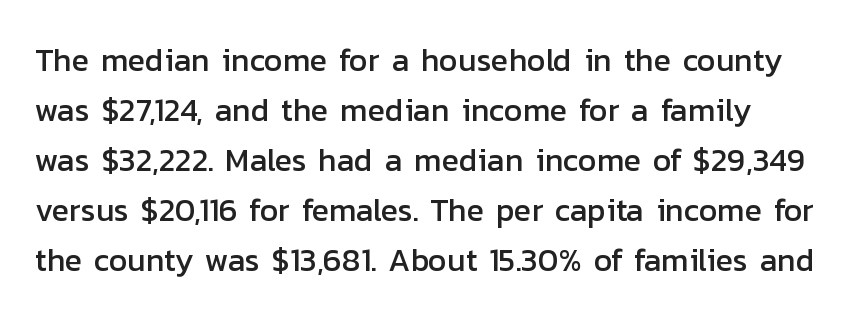
The image shows 32 px sans-serif type, upright; set normal line spacing (1.56x), normal letter spacing, not underlined; low stroke contrast and a medium x-height.
